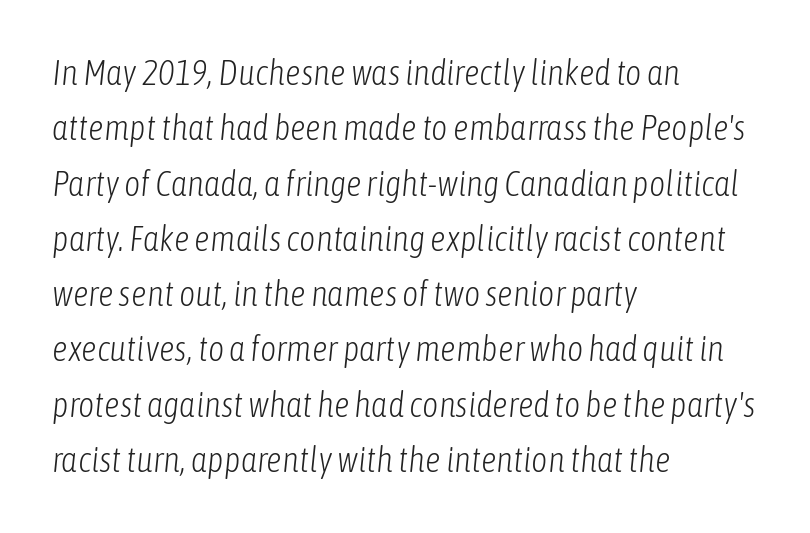
The image shows 35 px light, condensed type, italic (leaning right); set left-aligned, normal line spacing (1.58x), normal letter spacing, not underlined; low stroke contrast and a medium x-height.
